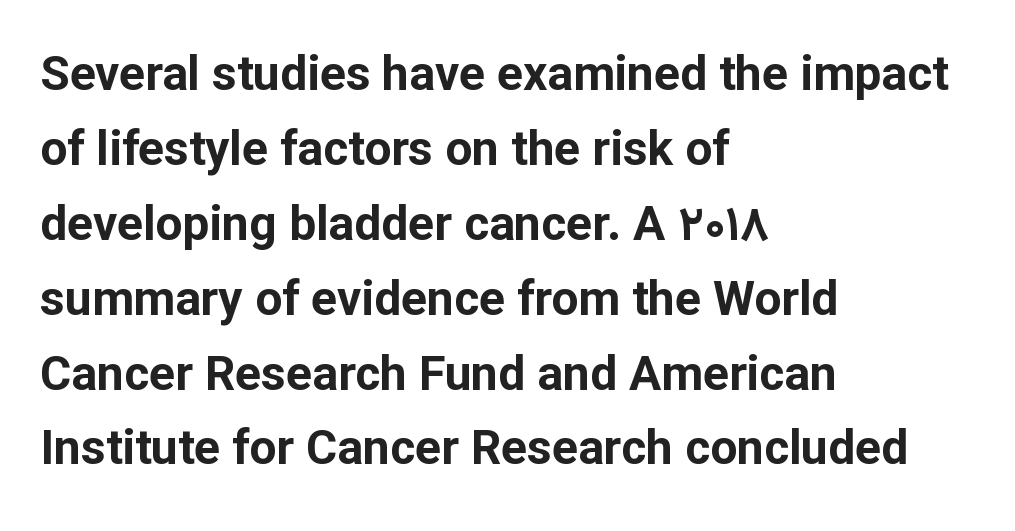
Q: Is the text bold? A: Yes.
Q: Is the text italic (slanted)? A: No, it is upright.
Q: Is the typeface a serif or a sans-serif typeface? A: Sans-serif.
Q: Is the text underlined? A: No.
Q: How is the paragraph aligned? A: Left-aligned.
Q: Is the spacing between letters normal or unusually wide? A: Normal.
Q: Is the spacing between lines tight, normal or loose? A: Normal.
Q: Width (condensed, normal, or wide)? A: Normal.
Q: Stroke contrast? A: Low.
Q: x-height? A: Medium.
Q: Monospaced? A: No.
